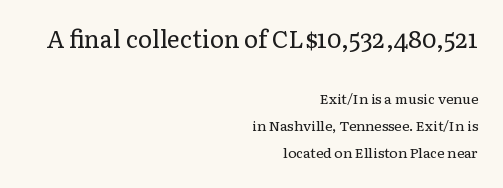
Q: Is the text bold? A: No.
Q: Is the text italic (slanted)? A: No, it is upright.
Q: Is the text underlined? A: No.
Q: How is the paragraph aligned? A: Right-aligned.
Q: Is the spacing between letters normal or unusually wide? A: Normal.
Q: Is the spacing between lines tight, normal or loose? A: Loose.
Q: Which block of text is set in a larger size, the first (top) or the second (bottom)? A: The first (top) one.
